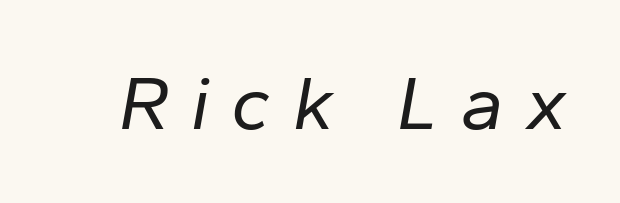
Q: Is the text bold? A: No.
Q: Is the text italic (slanted)? A: Yes, it leans right by about 10 degrees.
Q: Is the text underlined? A: No.
Q: Is the spacing between letters normal or unusually wide? A: Unusually wide.
Q: Width (condensed, normal, or wide)? A: Normal.
Q: Stroke contrast? A: Low.
Q: x-height? A: Medium.
Q: Monospaced? A: No.
